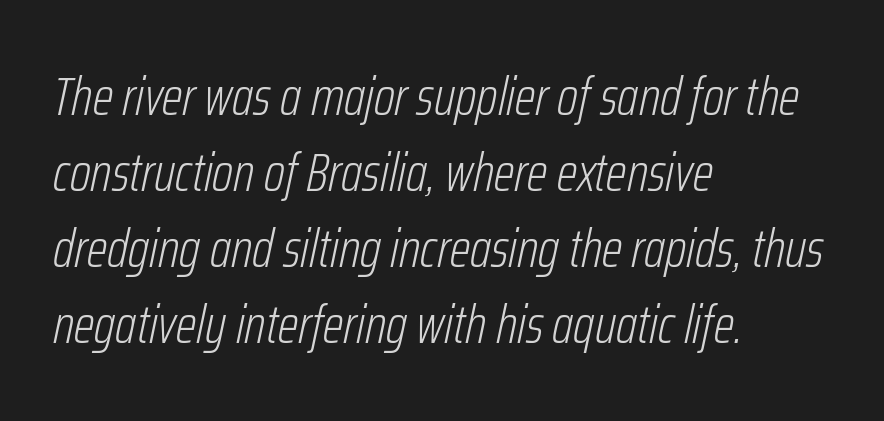
The image shows 54 px light, condensed type, italic (leaning right); set left-aligned, normal line spacing (1.41x), normal letter spacing, not underlined; low stroke contrast and a medium x-height.
